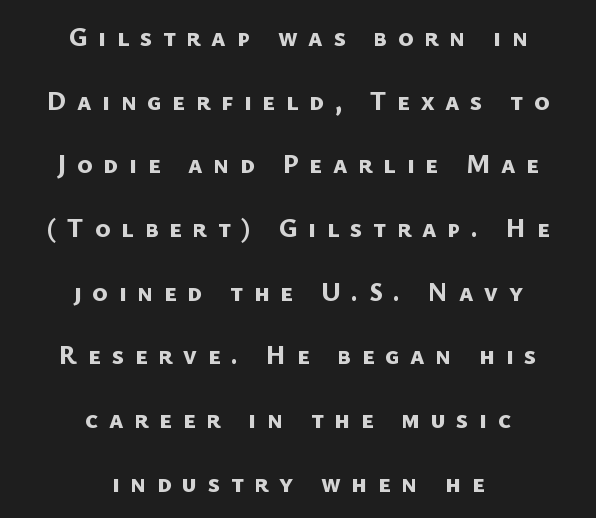
{"bold": "yes", "underline": "no", "align": "center", "line_spacing": "loose", "line_spacing_ratio": 2.45, "letter_spacing": "wide", "letter_spacing_em": 0.41, "glyph_px": 26}
